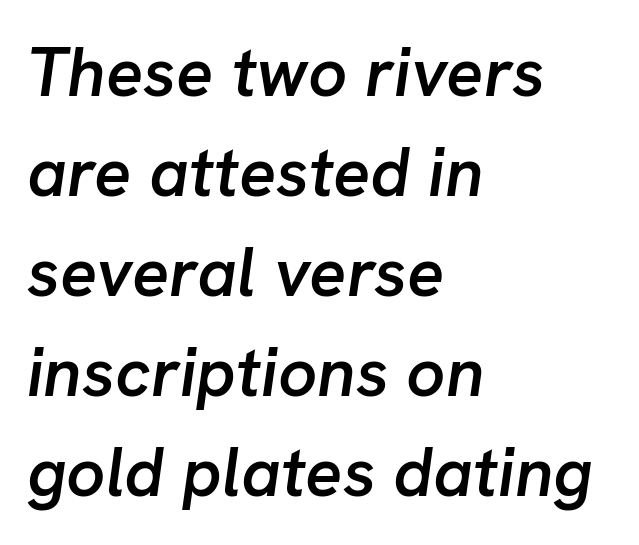
{"italic": "yes", "lean": "right", "slant_degrees": 8, "bold": "semi", "weight": "semibold", "width": "normal", "stroke_contrast": "low", "x_height": "medium", "monospaced": "no", "underline": "no", "align": "left", "line_spacing": "normal", "line_spacing_ratio": 1.45, "letter_spacing": "normal", "letter_spacing_em": 0.0, "glyph_px": 69}
